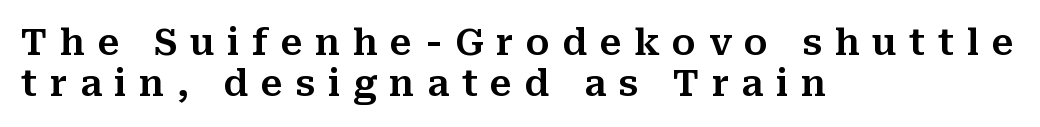
{"serif": "yes", "italic": "no", "width": "normal", "stroke_contrast": "medium", "x_height": "medium", "monospaced": "no", "underline": "no", "align": "left", "line_spacing": "tight", "line_spacing_ratio": 1.15, "letter_spacing": "wide", "letter_spacing_em": 0.35, "glyph_px": 36}
